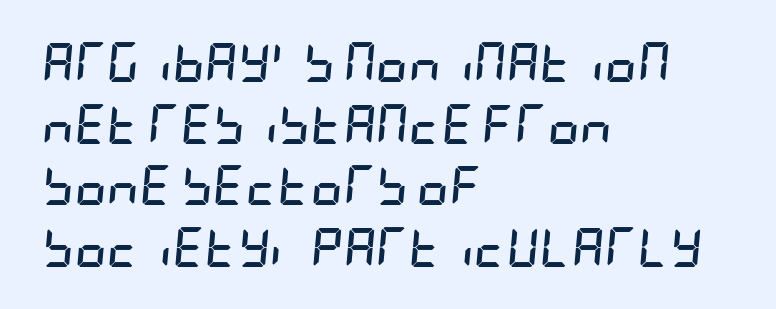
Q: Is the text bold? A: Yes.
Q: Is the text italic (slanted)? A: Yes, it leans right by about 5 degrees.
Q: Is the text underlined? A: No.
Q: How is the paragraph aligned? A: Left-aligned.
Q: Is the spacing between letters normal or unusually wide? A: Normal.
Q: Is the spacing between lines tight, normal or loose? A: Normal.
Q: Width (condensed, normal, or wide)? A: Condensed.
Q: Stroke contrast? A: Low.
Q: x-height? A: Large.
